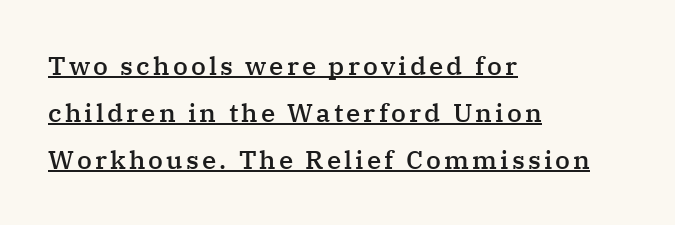
The image shows 26 px text type, upright; set left-aligned, line spacing 1.8x, underlined.
